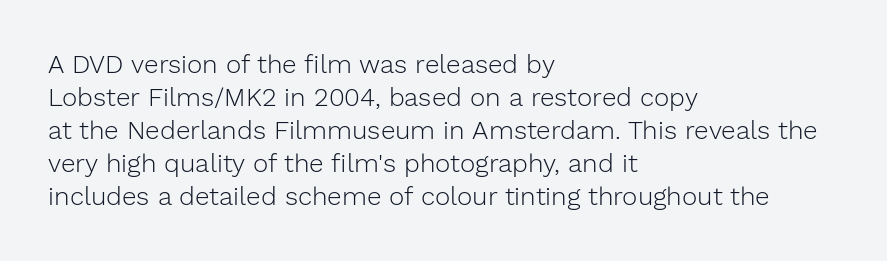
Q: Is the text bold? A: No.
Q: Is the text italic (slanted)? A: No, it is upright.
Q: Is the text underlined? A: No.
Q: How is the paragraph aligned? A: Left-aligned.
Q: Is the spacing between letters normal or unusually wide? A: Normal.
Q: Is the spacing between lines tight, normal or loose? A: Normal.
